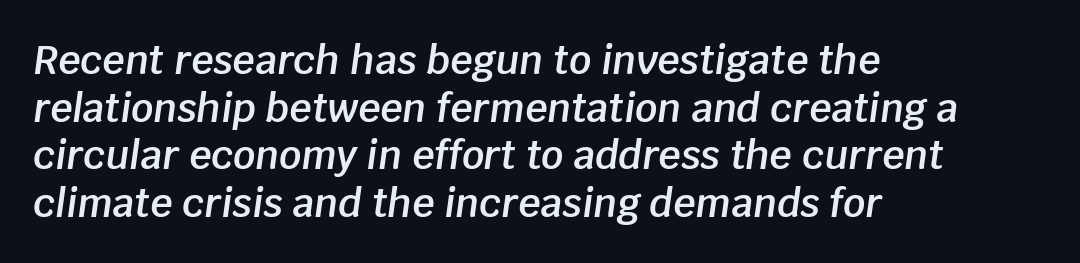
{"italic": "yes", "lean": "right", "slant_degrees": 8, "bold": "semi", "weight": "semibold", "width": "normal", "stroke_contrast": "low", "x_height": "large", "monospaced": "no", "underline": "no", "align": "left", "line_spacing_ratio": 1.22, "letter_spacing": "normal", "letter_spacing_em": 0.0, "glyph_px": 39}
